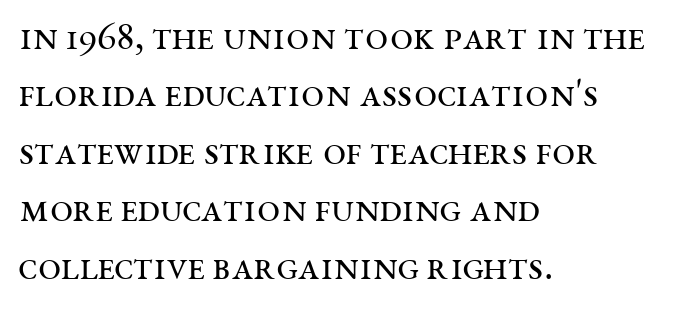
Q: Is the text bold? A: No.
Q: Is the text italic (slanted)? A: No, it is upright.
Q: Is the typeface a serif or a sans-serif typeface? A: Serif.
Q: Is the text underlined? A: No.
Q: How is the paragraph aligned? A: Left-aligned.
Q: Is the spacing between letters normal or unusually wide? A: Normal.
Q: Is the spacing between lines tight, normal or loose? A: Normal.
Q: Width (condensed, normal, or wide)? A: Wide.
Q: Stroke contrast? A: Medium.
Q: x-height? A: Large.
Q: Monospaced? A: No.
